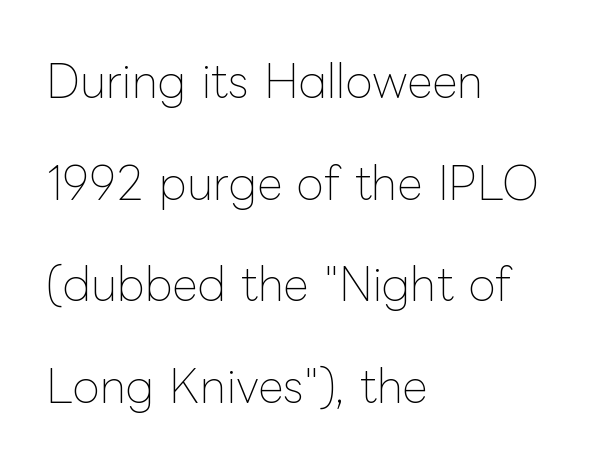
The image shows 44 px thin type, upright; set left-aligned, loose line spacing (2.31x), normal letter spacing, not underlined; low stroke contrast and a medium x-height.
